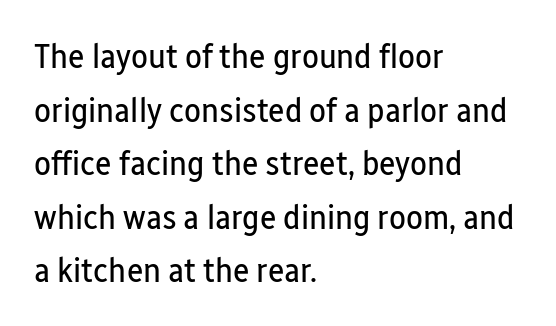
The image shows 35 px regular-weight, condensed sans-serif type, upright; set left-aligned, normal line spacing (1.53x), normal letter spacing, not underlined; low stroke contrast and a medium x-height.
